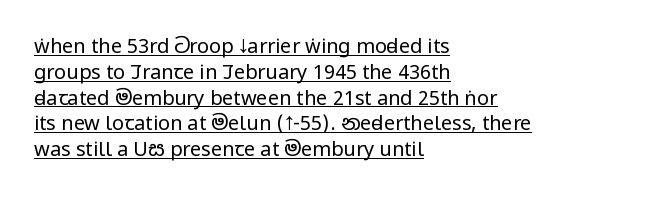
Casual observation: everything's shoved over to the left. Descenders here cross a horizontal rule under the line. This is the regular roman posture of the typeface. The letterforms sit shoulder to shoulder at normal distance.
